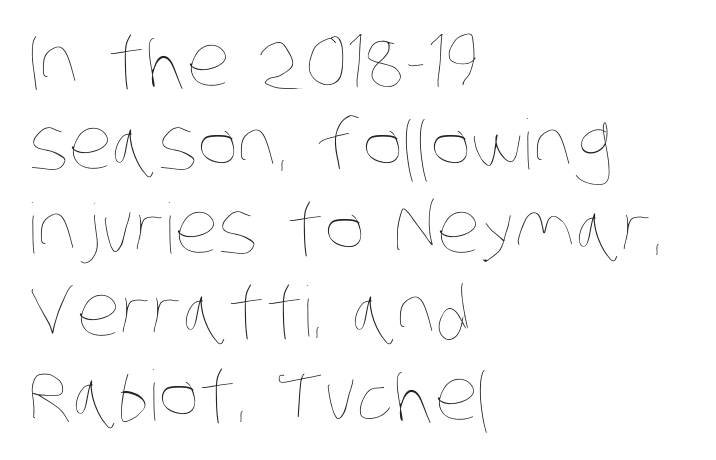
The image shows 69 px thin, condensed type; set left-aligned, line spacing 1.21x, normal letter spacing, not underlined; low stroke contrast and a large x-height.
